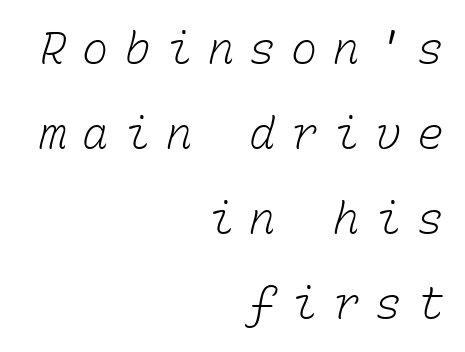
The image shows 44 px light type, monospaced; set right-aligned, loose line spacing (1.93x), unusually wide letter spacing (+0.35 em), not underlined; low stroke contrast and a medium x-height.
